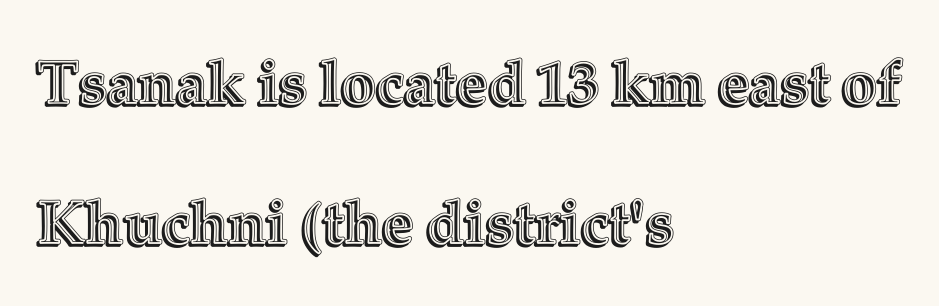
The words here are not underlined. This is roman type, the default non-slanted kind. These lines are rendered in a variable-pitch font. Compared with a centered layout, this one pins lines to the left instead.
